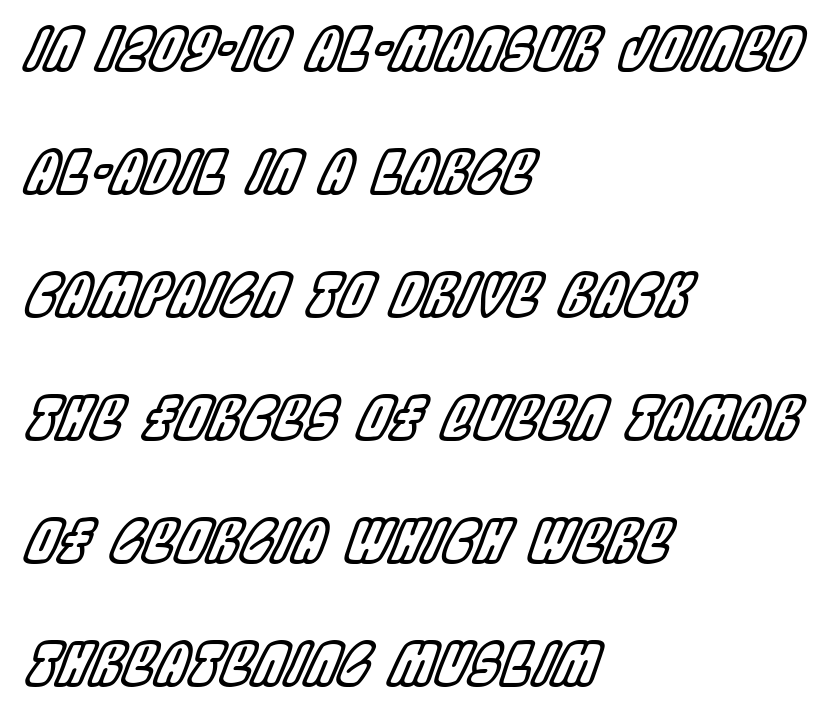
A typesetter would mark this as italic. Each letter keeps its own natural width here, so spacing adapts to shape. Caption: multi-line text, flush left, ragged right. Look at the tracking — it's just the regular setting, nothing added.
